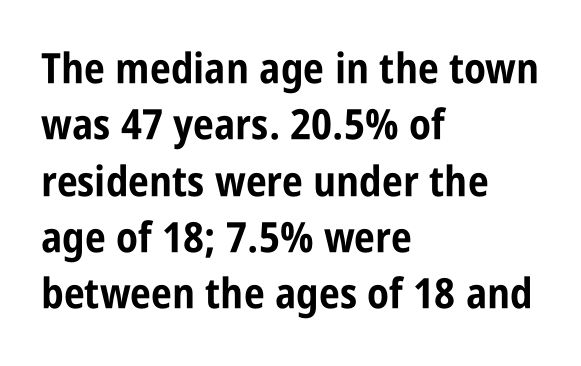
Q: Is the text bold? A: Yes.
Q: Is the text italic (slanted)? A: No, it is upright.
Q: Is the typeface a serif or a sans-serif typeface? A: Sans-serif.
Q: Is the text underlined? A: No.
Q: How is the paragraph aligned? A: Left-aligned.
Q: Is the spacing between letters normal or unusually wide? A: Normal.
Q: Is the spacing between lines tight, normal or loose? A: Normal.
Q: Width (condensed, normal, or wide)? A: Condensed.
Q: Stroke contrast? A: Low.
Q: x-height? A: Large.
Q: Monospaced? A: No.
